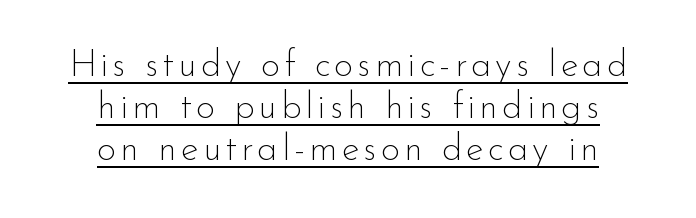
This is underlined copy, the kind a proofreader might mark for attention. Every row of glyphs is offset so its center matches the block's center. No heavy texture on the line: the type isn't bold. Ascenders rise straight up at ninety degrees.
